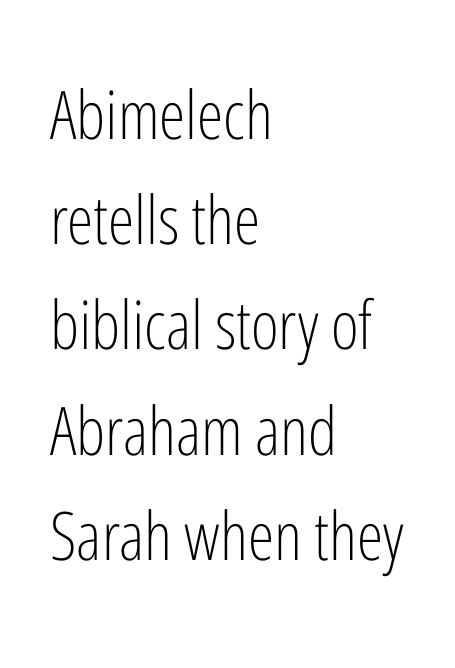
Leading: standard. Anything drawn beneath the words? Only blank space. These lines stack with their left ends in a neat column. The letterforms sit at book weight or below.
